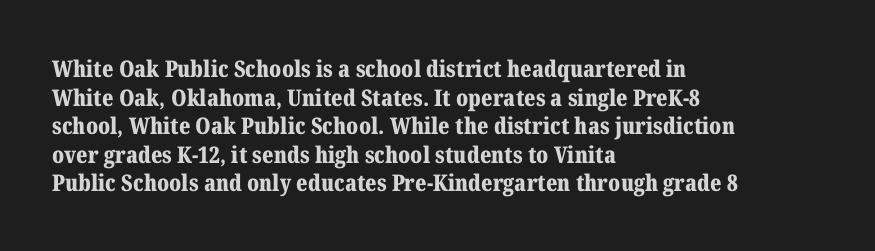
Q: Is the text bold? A: Yes.
Q: Is the text italic (slanted)? A: No, it is upright.
Q: Is the text underlined? A: No.
Q: How is the paragraph aligned? A: Left-aligned.
Q: Is the spacing between letters normal or unusually wide? A: Normal.
